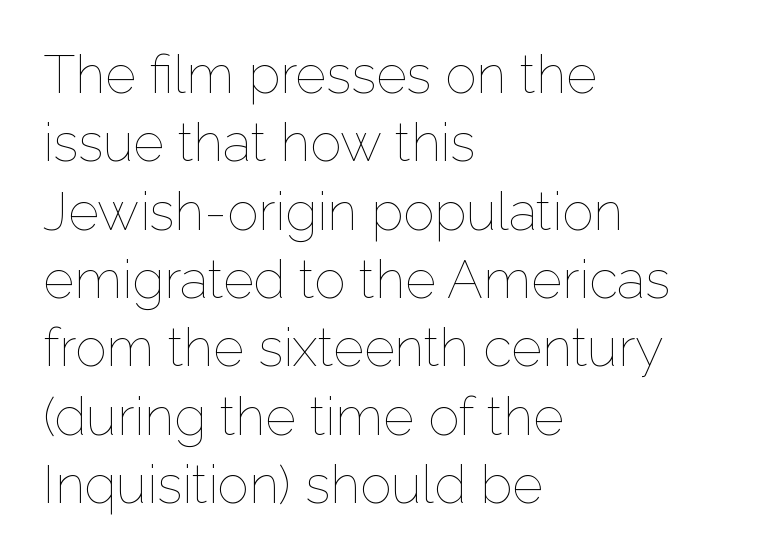
Line beginnings align vertically; line endings do not. Unlike italic type, these characters show no tilt at all. This block has exactly the height ordinary leading produces. Counters stay open thanks to moderate or lighter strokes. The line texture is even and compact thanks to regular tracking.
